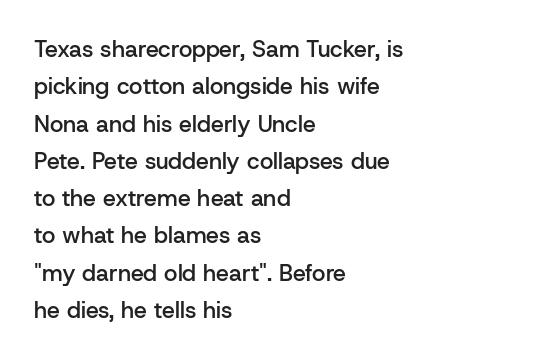
{"italic": "no", "bold": "semi", "underline": "no", "align": "left", "line_spacing": "normal", "line_spacing_ratio": 1.62, "letter_spacing": "normal", "letter_spacing_em": 0.0, "glyph_px": 23}
